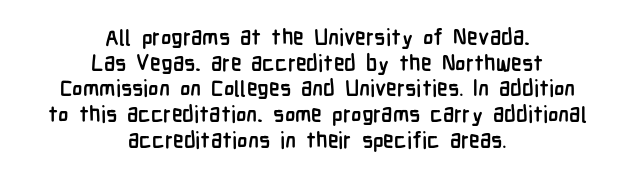
{"italic": "no", "bold": "yes", "underline": "no", "align": "center", "line_spacing_ratio": 1.17, "letter_spacing": "normal", "letter_spacing_em": 0.0, "glyph_px": 22}
